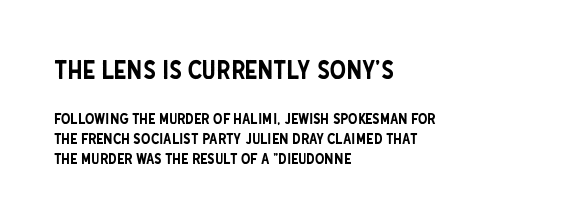
Students, note that the glyphs here touch the page at normal intervals. The letters stand upright; this is a roman face. The rendering shrinks the type as you move from the upper chunk to the lower. Alignment: flush left.
